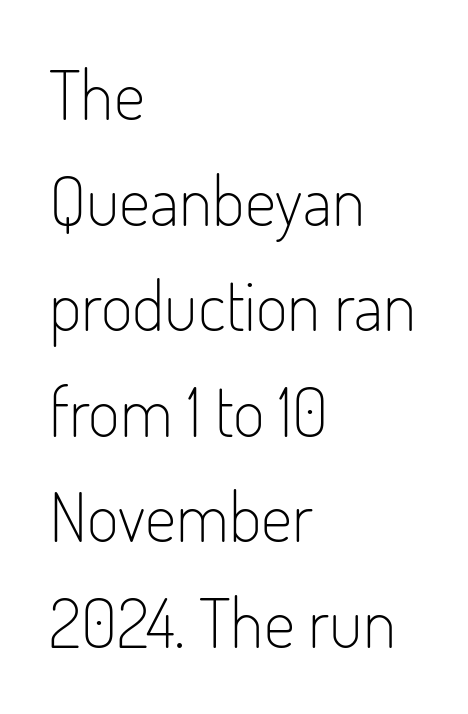
Q: Is the text bold? A: No.
Q: Is the text italic (slanted)? A: No, it is upright.
Q: Is the typeface a serif or a sans-serif typeface? A: Sans-serif.
Q: Is the text underlined? A: No.
Q: How is the paragraph aligned? A: Left-aligned.
Q: Is the spacing between letters normal or unusually wide? A: Normal.
Q: Is the spacing between lines tight, normal or loose? A: Normal.
Q: Width (condensed, normal, or wide)? A: Condensed.
Q: Stroke contrast? A: Low.
Q: x-height? A: Small.
Q: Monospaced? A: No.
